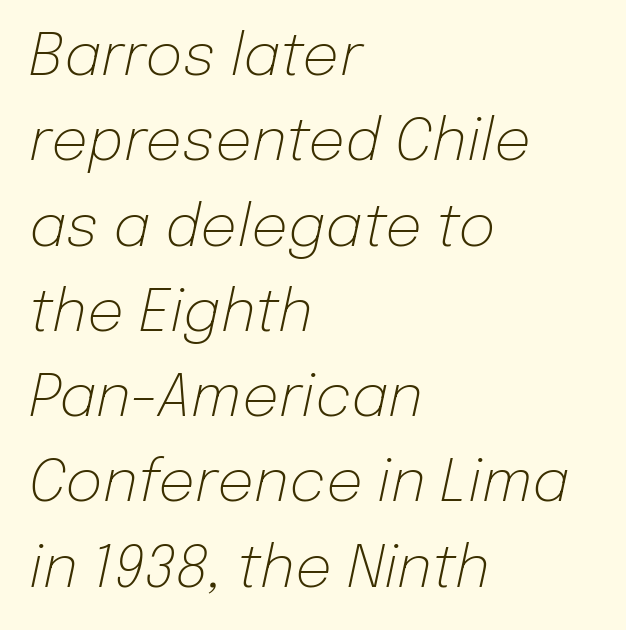
Q: Is the text bold? A: No.
Q: Is the text italic (slanted)? A: Yes, it leans right by about 12 degrees.
Q: Is the text underlined? A: No.
Q: How is the paragraph aligned? A: Left-aligned.
Q: Is the spacing between letters normal or unusually wide? A: Normal.
Q: Is the spacing between lines tight, normal or loose? A: Normal.
Q: Width (condensed, normal, or wide)? A: Normal.
Q: Stroke contrast? A: Low.
Q: x-height? A: Medium.
Q: Monospaced? A: No.
